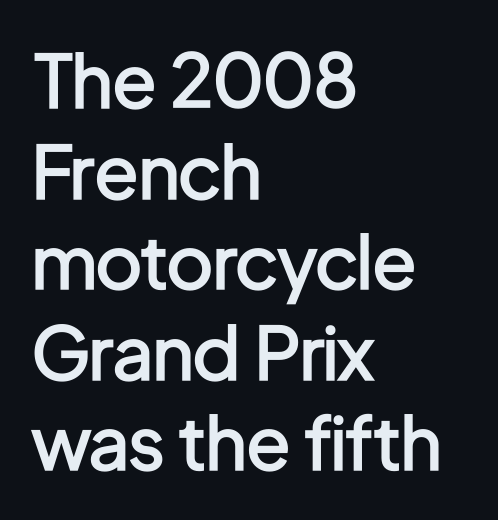
Q: Is the text bold? A: Semi-bold.
Q: Is the text italic (slanted)? A: No, it is upright.
Q: Is the typeface a serif or a sans-serif typeface? A: Sans-serif.
Q: Is the text underlined? A: No.
Q: How is the paragraph aligned? A: Left-aligned.
Q: Is the spacing between letters normal or unusually wide? A: Normal.
Q: Width (condensed, normal, or wide)? A: Condensed.
Q: Stroke contrast? A: Low.
Q: x-height? A: Medium.
Q: Monospaced? A: No.
